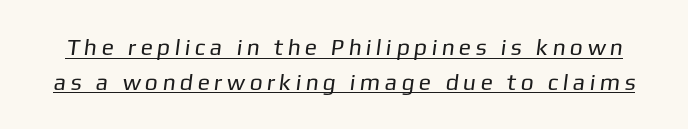
{"bold": "no", "underline": "yes", "line_spacing": "normal", "line_spacing_ratio": 1.51, "glyph_px": 23}
